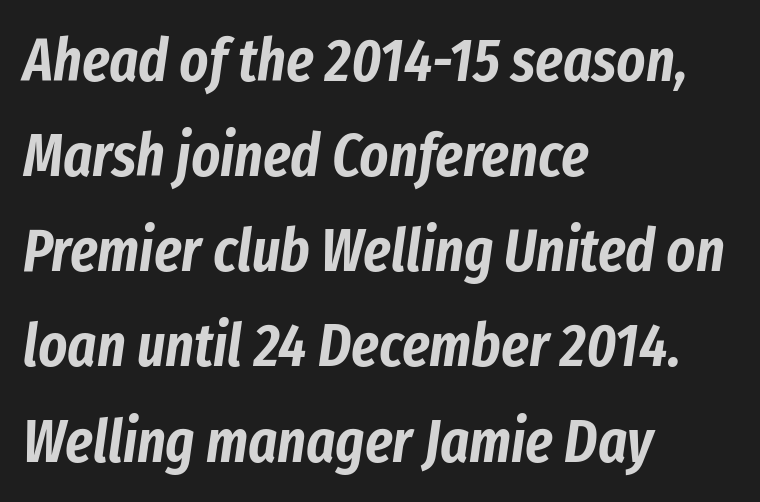
Check the space under the baseline: it is left empty. Here the designer chose a conventional face with non-uniform glyph widths. A classic flush-left, rag-right setting is used for this passage. The tracking reads as untouched default to a designer's eye. This sample uses an oblique cut, with every glyph tilted off the vertical. Leading: standard.
